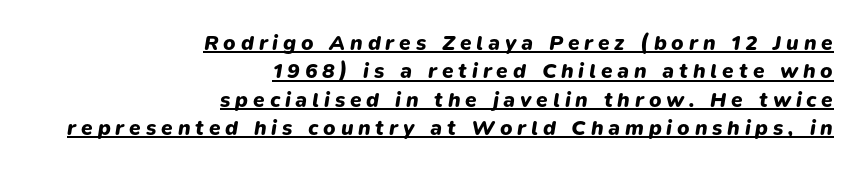
The image shows 21 px bold type, italic (leaning right); set right-aligned, normal line spacing (1.35x), unusually wide letter spacing (+0.23 em), underlined.
